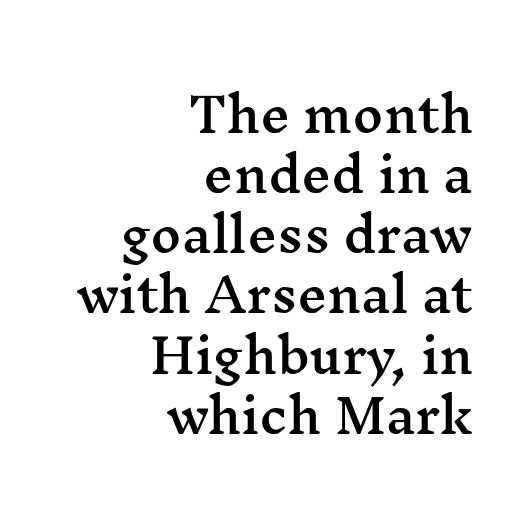
Evenly set lines give the paragraph a standard silhouette. Plain, unruled lines of type. Classification — serif. Standard letterfit; no display-style spreading of the glyphs.
